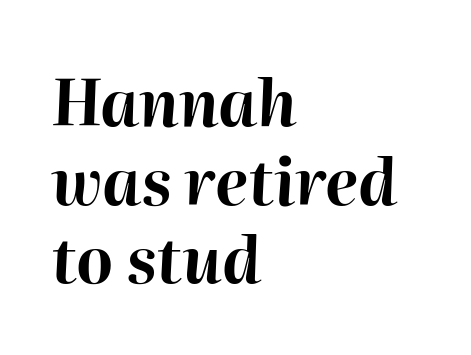
Set as a true bold cut, around the 700 mark. These lines sit exactly where default settings would place them. The baseline area is clear. Varying glyph widths throughout — classic text-font behaviour.
